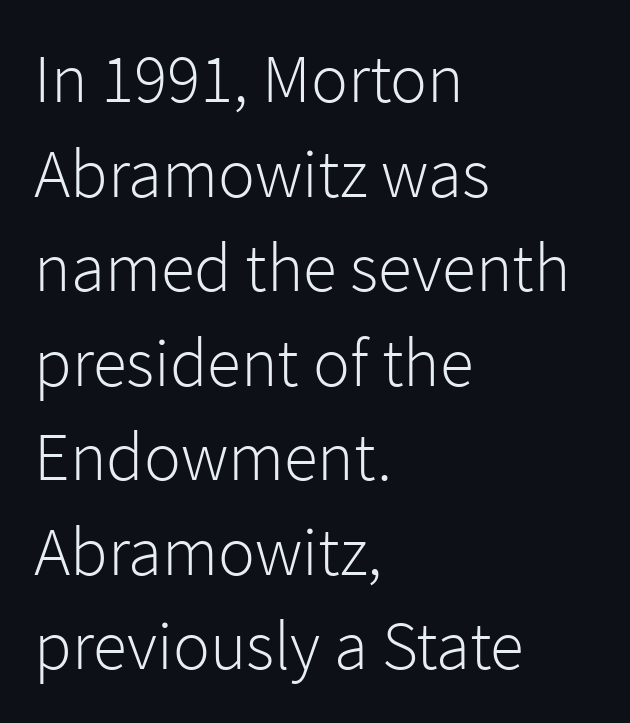
Character widths vary here, with narrow letters taking less room than wide ones. The passage shown is typeset with a sans-serif family. Vertically, the passage feels balanced, rows spaced as you'd expect. Leftover space on each line is placed entirely after the last word. Tracking value appears to be zero — textbook default spacing.
